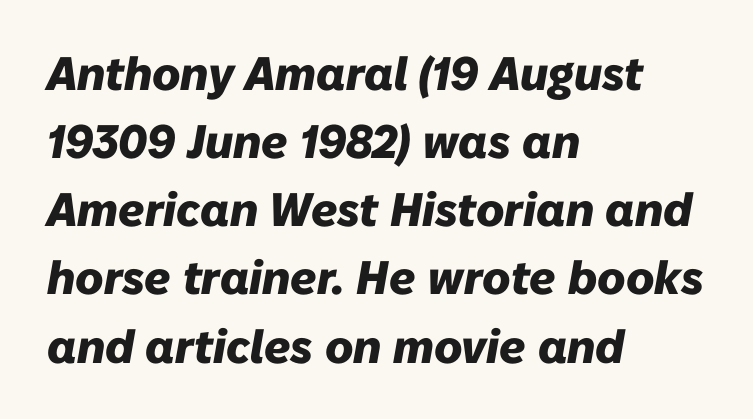
Q: Is the text bold? A: Yes.
Q: Is the text italic (slanted)? A: Yes, it leans right by about 10 degrees.
Q: Is the text underlined? A: No.
Q: How is the paragraph aligned? A: Left-aligned.
Q: Is the spacing between letters normal or unusually wide? A: Normal.
Q: Is the spacing between lines tight, normal or loose? A: Normal.
Q: Width (condensed, normal, or wide)? A: Normal.
Q: Stroke contrast? A: Low.
Q: x-height? A: Medium.
Q: Monospaced? A: No.
